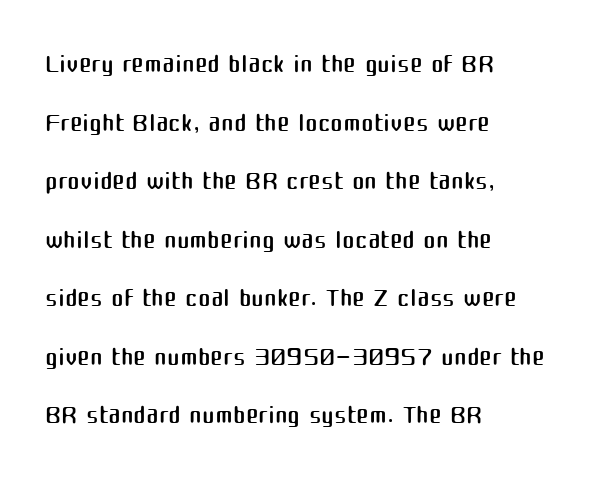
The image shows 38 px regular-weight sans-serif type, upright; set left-aligned, normal line spacing (1.54x), normal letter spacing, not underlined; medium stroke contrast and a medium x-height.
